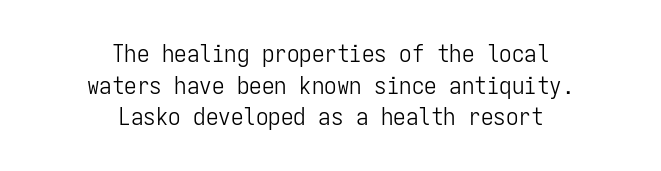
The image shows 25 px text type, upright; set centered, normal line spacing (1.27x), normal letter spacing, not underlined.
